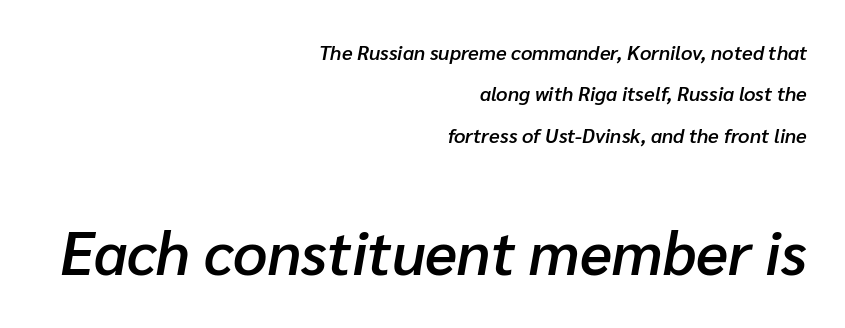
{"italic": "yes", "lean": "right", "slant_degrees": 10, "bold": "semi", "weight": "semibold", "width": "normal", "stroke_contrast": "low", "x_height": "medium", "monospaced": "no", "underline": "no", "align": "right", "line_spacing": "loose", "line_spacing_ratio": 2.07, "letter_spacing": "normal", "letter_spacing_em": 0.0, "larger_block": "second", "size_ratio": 3.0, "glyph_px": 60}
